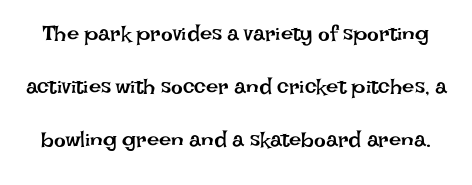
Between one letter and the next there's only the usual sliver of space. Ascenders rise straight up at ninety degrees. Heft: none added — not bold. The glyphs are unaccompanied by any horizontal stroke below them.
